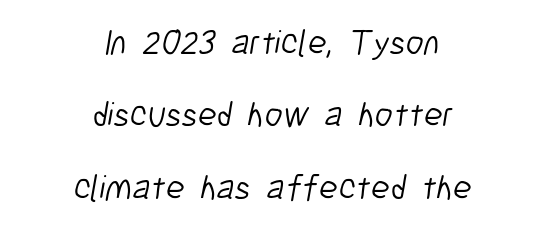
The image shows 35 px light, condensed sans-serif type; set centered, loose line spacing (2.07x), normal letter spacing, not underlined; low stroke contrast and a medium x-height.
